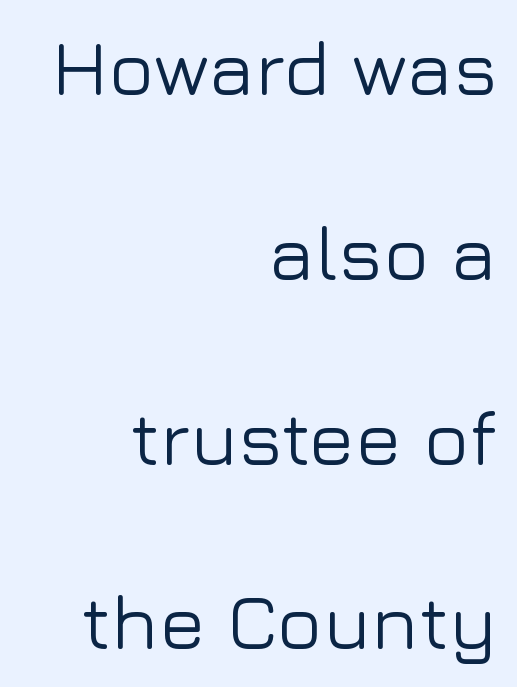
Q: Is the text italic (slanted)? A: No, it is upright.
Q: Is the typeface a serif or a sans-serif typeface? A: Sans-serif.
Q: Is the text underlined? A: No.
Q: How is the paragraph aligned? A: Right-aligned.
Q: Is the spacing between letters normal or unusually wide? A: Normal.
Q: Is the spacing between lines tight, normal or loose? A: Loose.
Q: Width (condensed, normal, or wide)? A: Normal.
Q: Stroke contrast? A: Low.
Q: x-height? A: Medium.
Q: Monospaced? A: No.
